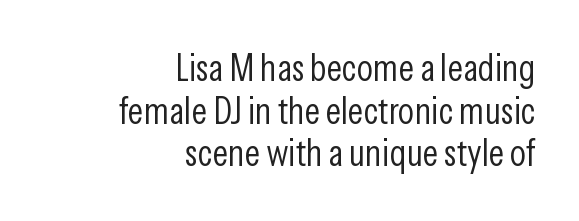
The image shows 38 px light, condensed sans-serif type, upright; set right-aligned, tight line spacing (1.12x), normal letter spacing, not underlined; low stroke contrast and a medium x-height.
